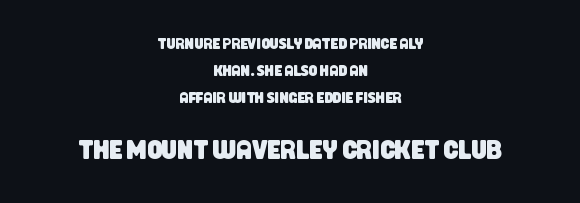
The image shows 26 px text type; set centered, line spacing 1.79x, normal letter spacing, not underlined; the second (bottom) block is 1.73x larger.
